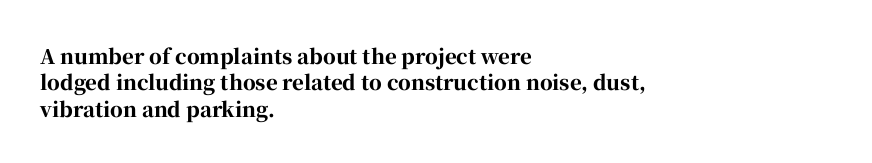
The image shows 20 px bold type, upright; set left-aligned, normal line spacing (1.32x), normal letter spacing, not underlined.
